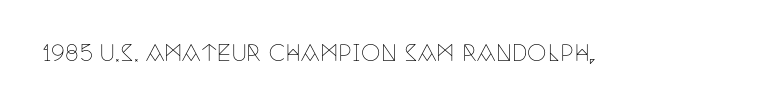
The image shows 22 px text type, upright; set normal letter spacing, not underlined.
